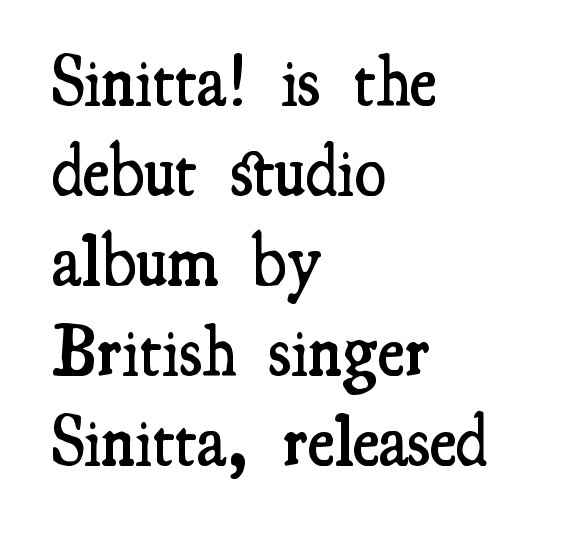
{"serif": "yes", "italic": "no", "bold": "semi", "weight": "semibold", "width": "condensed", "stroke_contrast": "medium", "x_height": "small", "monospaced": "no", "underline": "no", "align": "left", "line_spacing": "normal", "line_spacing_ratio": 1.25, "letter_spacing": "normal", "letter_spacing_em": 0.0, "glyph_px": 72}
